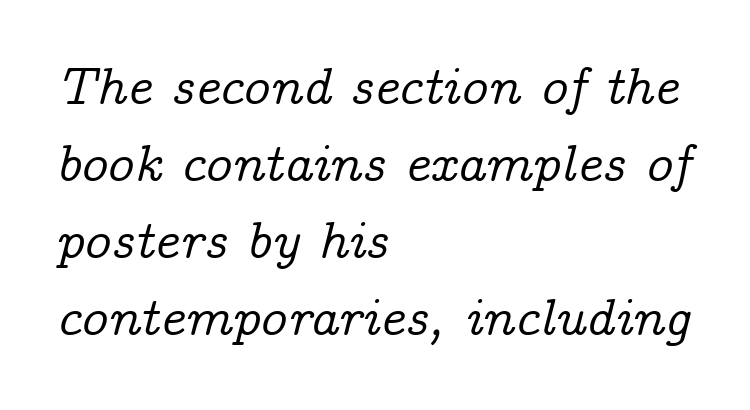
{"serif": "yes", "italic": "yes", "lean": "right", "slant_degrees": 14, "width": "normal", "stroke_contrast": "low", "x_height": "medium", "monospaced": "no", "underline": "no", "align": "left", "line_spacing": "normal", "line_spacing_ratio": 1.45, "letter_spacing": "normal", "letter_spacing_em": 0.0, "glyph_px": 53}
